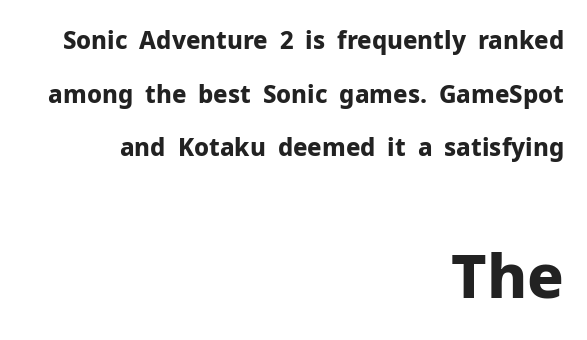
Each glyph is drawn with heavy, bold strokes. The passage shown is typed in a proportional face where columns would drift. The passage shown is not underscored anywhere. Short note: letters normally spaced. Are there feet on the stems? There aren't — it's a sans.
